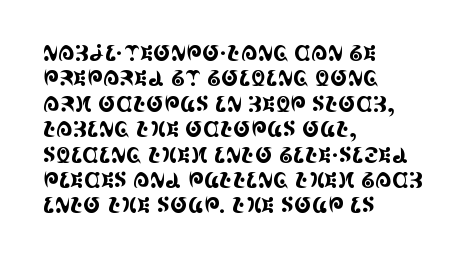
{"italic": "no", "underline": "no", "align": "left", "line_spacing_ratio": 1.21, "letter_spacing": "normal", "letter_spacing_em": 0.0, "glyph_px": 21}
